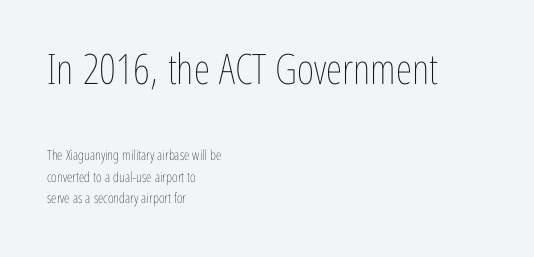
The image shows 42 px thin, condensed type, upright; set left-aligned, normal line spacing (1.57x), normal letter spacing, not underlined; the first (top) block is 3.0x larger; low stroke contrast and a medium x-height.
